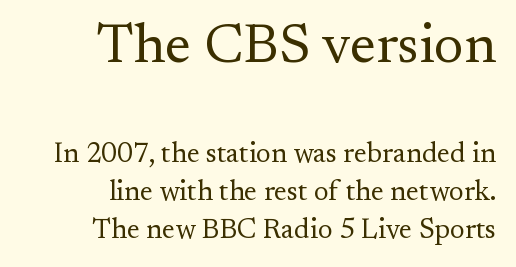
Posture: upright roman. Typesetter's note — upper block bumped up in size, lower block left smaller. Regular leading. Nobody touched the tracking dial on this one.
